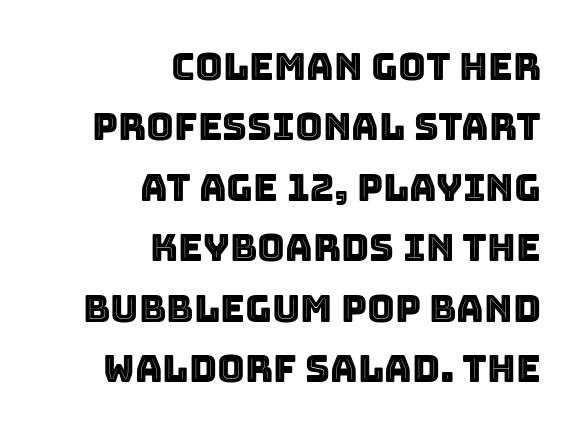
The image shows 38 px text type, upright; set right-aligned, normal line spacing (1.59x), normal letter spacing, not underlined; a large x-height.
